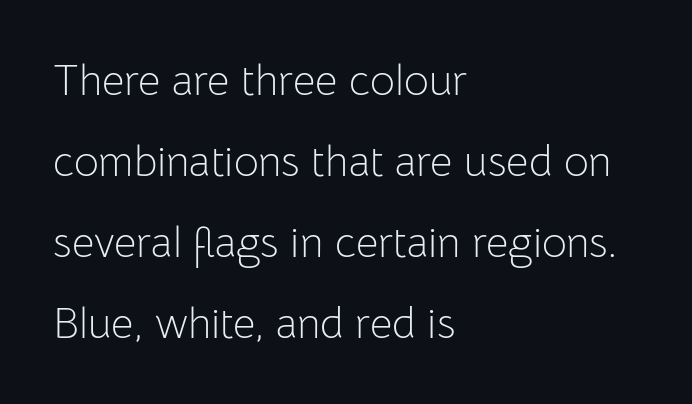
Q: Is the text bold? A: No.
Q: Is the text italic (slanted)? A: No, it is upright.
Q: Is the typeface a serif or a sans-serif typeface? A: Sans-serif.
Q: Is the text underlined? A: No.
Q: How is the paragraph aligned? A: Left-aligned.
Q: Is the spacing between letters normal or unusually wide? A: Normal.
Q: Width (condensed, normal, or wide)? A: Normal.
Q: Stroke contrast? A: Low.
Q: x-height? A: Medium.
Q: Monospaced? A: No.
